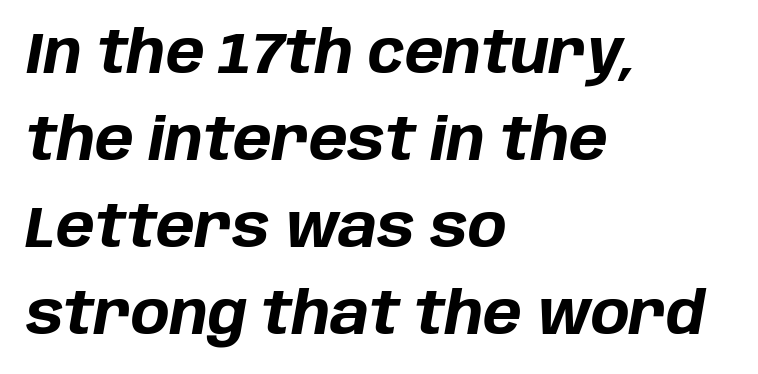
{"italic": "yes", "lean": "right", "slant_degrees": 10, "bold": "yes", "weight": "bold", "width": "normal", "stroke_contrast": "low", "x_height": "large", "monospaced": "no", "underline": "no", "align": "left", "line_spacing": "normal", "line_spacing_ratio": 1.5, "letter_spacing": "normal", "letter_spacing_em": 0.0, "glyph_px": 58}
